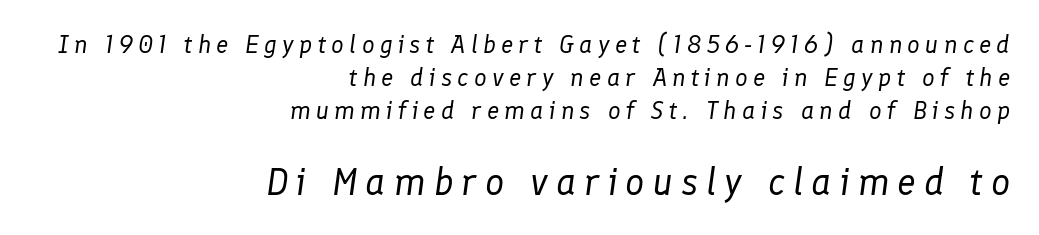
The image shows 38 px regular-weight type, italic (leaning right); set right-aligned, normal line spacing (1.32x), unusually wide letter spacing (+0.21 em), not underlined; the second (bottom) block is 1.52x larger; low stroke contrast and a medium x-height.
